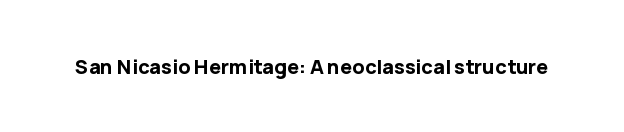
{"italic": "no", "bold": "yes", "underline": "no", "letter_spacing": "normal", "letter_spacing_em": 0.0, "glyph_px": 20}
